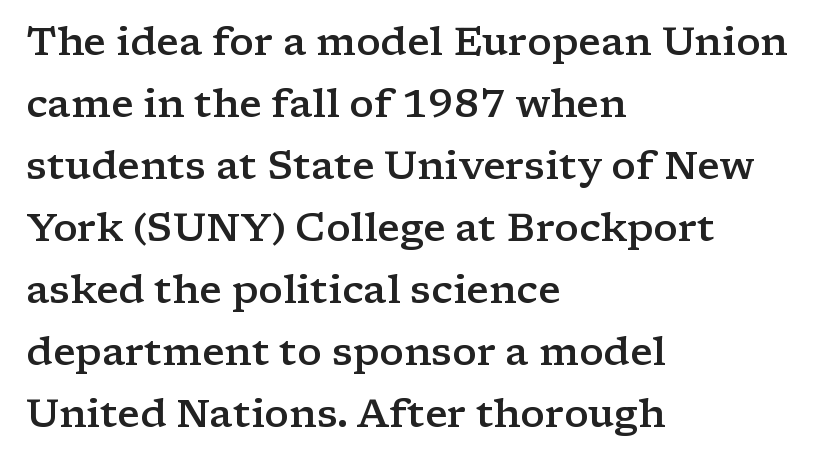
{"serif": "yes", "italic": "no", "bold": "semi", "weight": "semibold", "width": "wide", "stroke_contrast": "low", "x_height": "medium", "monospaced": "no", "underline": "no", "align": "left", "line_spacing": "normal", "line_spacing_ratio": 1.59, "letter_spacing": "normal", "letter_spacing_em": 0.0, "glyph_px": 39}
